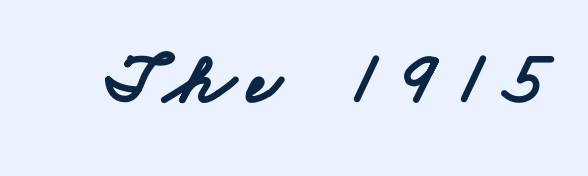
The image shows 73 px bold, wide sans-serif type; set not underlined; low stroke contrast and a small x-height.
